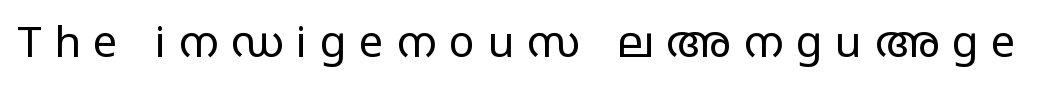
The zone under the glyphs is completely vacant. Characters follow at a spacing far wider than the type designer built in. Stroke terminals: plain, sans-serif. The weight tops out at a normal text grade.
